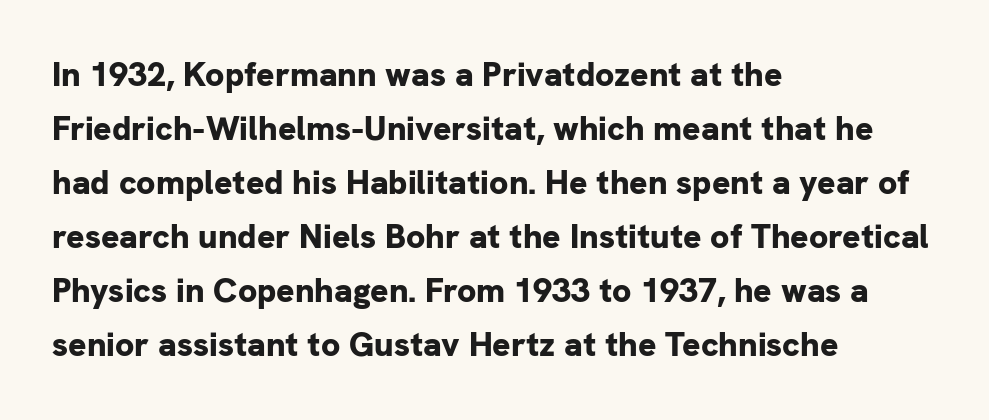
{"serif": "no", "italic": "no", "bold": "yes", "weight": "bold", "width": "normal", "stroke_contrast": "low", "x_height": "medium", "monospaced": "no", "underline": "no", "align": "left", "line_spacing": "normal", "line_spacing_ratio": 1.59, "letter_spacing": "normal", "letter_spacing_em": 0.0, "glyph_px": 34}
